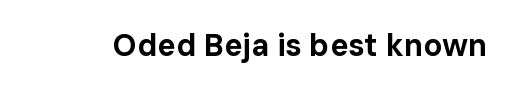
You could call the tracking neutral — neither tight nor loose. Stroke terminals: plain, sans-serif. The passage shown is typed in a proportional face where columns would drift. Italic: no, the glyphs are upright roman. Heft: maximum for text — a bold.
